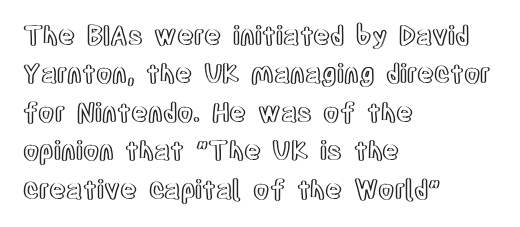
These lines keep a tight, regular rhythm from letter to letter. A student would call this left alignment; a typographer would say flush left, rag right. Descenders are the only things crossing below the line. Evenly set lines give the paragraph a standard silhouette. Ordinary non-slanted type is in use.
